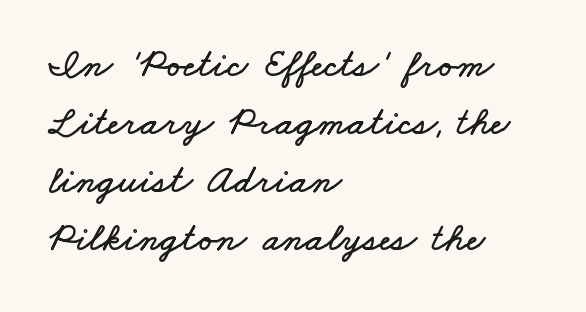
Q: Is the text underlined? A: No.
Q: How is the paragraph aligned? A: Left-aligned.
Q: Is the spacing between letters normal or unusually wide? A: Normal.
Q: Is the spacing between lines tight, normal or loose? A: Normal.
Q: Width (condensed, normal, or wide)? A: Wide.
Q: Stroke contrast? A: Low.
Q: x-height? A: Small.
Q: Monospaced? A: No.
